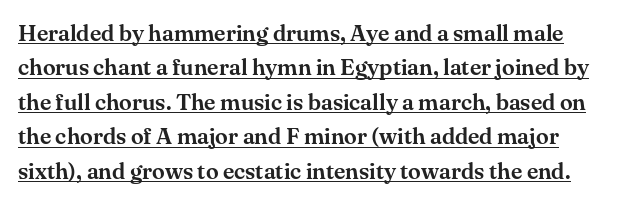
Q: Is the text italic (slanted)? A: No, it is upright.
Q: Is the text underlined? A: Yes.
Q: Is the spacing between letters normal or unusually wide? A: Normal.
Q: Is the spacing between lines tight, normal or loose? A: Normal.
